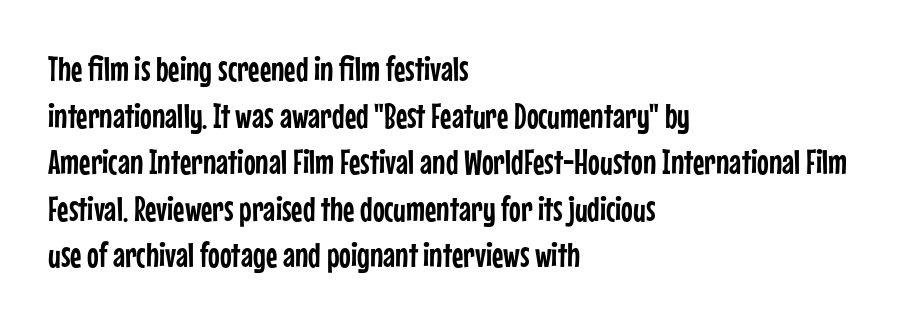
The image shows 35 px condensed sans-serif type, upright; set left-aligned, normal line spacing (1.33x), normal letter spacing, not underlined; low stroke contrast and a medium x-height.
